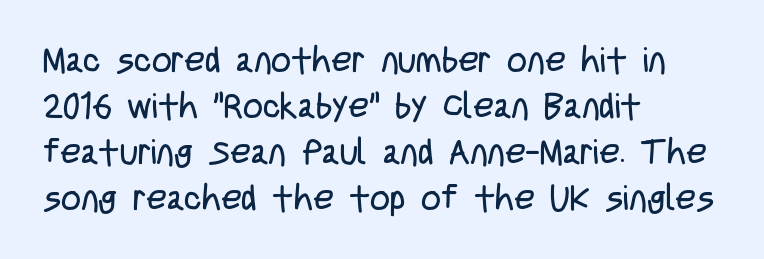
Q: Is the text bold? A: No.
Q: Is the text italic (slanted)? A: No, it is upright.
Q: Is the typeface a serif or a sans-serif typeface? A: Sans-serif.
Q: Is the text underlined? A: No.
Q: How is the paragraph aligned? A: Left-aligned.
Q: Is the spacing between letters normal or unusually wide? A: Normal.
Q: Is the spacing between lines tight, normal or loose? A: Normal.
Q: Width (condensed, normal, or wide)? A: Condensed.
Q: Stroke contrast? A: Low.
Q: x-height? A: Large.
Q: Monospaced? A: No.
